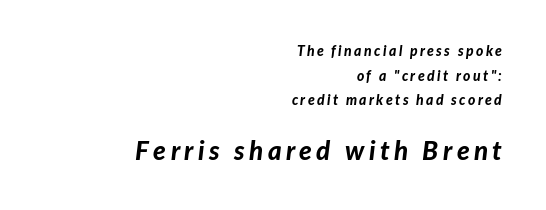
Q: Is the text bold? A: Yes.
Q: Is the text italic (slanted)? A: Yes, it leans right by about 7 degrees.
Q: Is the text underlined? A: No.
Q: How is the paragraph aligned? A: Right-aligned.
Q: Which block of text is set in a larger size, the first (top) or the second (bottom)? A: The second (bottom) one.
